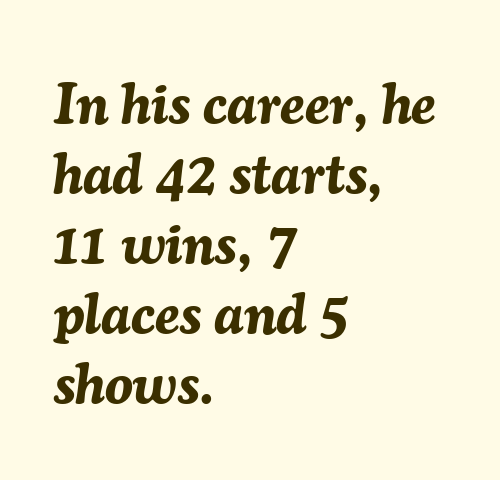
The image shows 56 px bold type, italic (leaning right); set left-aligned, normal line spacing (1.25x), normal letter spacing, not underlined; medium stroke contrast and a medium x-height.
